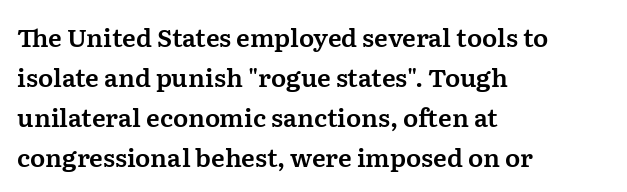
Q: Is the text italic (slanted)? A: No, it is upright.
Q: Is the text underlined? A: No.
Q: How is the paragraph aligned? A: Left-aligned.
Q: Is the spacing between letters normal or unusually wide? A: Normal.
Q: Is the spacing between lines tight, normal or loose? A: Normal.
